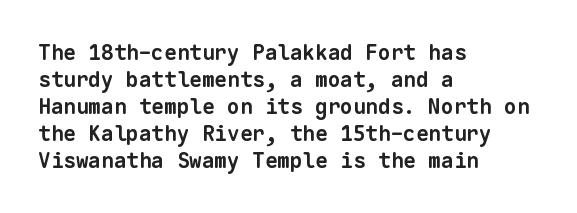
The image shows 21 px bold type; set left-aligned, normal line spacing (1.28x), normal letter spacing, not underlined.
